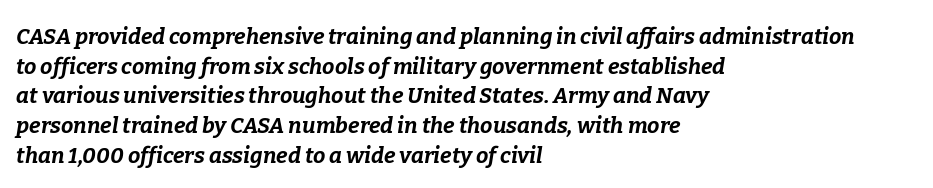
Q: Is the text bold? A: Yes.
Q: Is the text italic (slanted)? A: Yes, it leans right by about 9 degrees.
Q: Is the text underlined? A: No.
Q: How is the paragraph aligned? A: Left-aligned.
Q: Is the spacing between letters normal or unusually wide? A: Normal.
Q: Is the spacing between lines tight, normal or loose? A: Normal.
